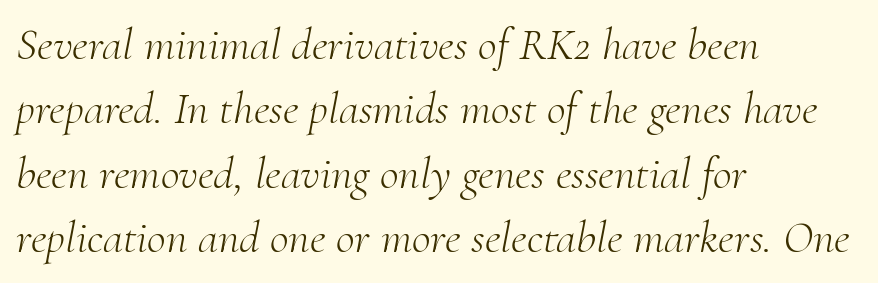
{"serif": "yes", "italic": "yes", "lean": "right", "slant_degrees": 10, "bold": "no", "weight": "light", "width": "normal", "stroke_contrast": "medium", "x_height": "small", "monospaced": "no", "underline": "no", "align": "left", "line_spacing": "normal", "line_spacing_ratio": 1.4, "letter_spacing": "normal", "letter_spacing_em": 0.0, "glyph_px": 46}
